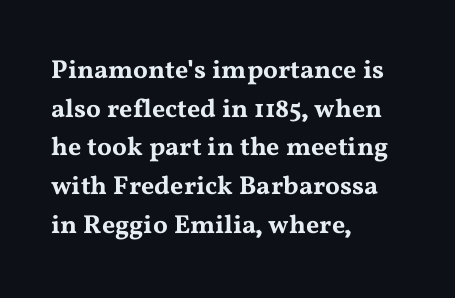
Q: Is the text italic (slanted)? A: No, it is upright.
Q: Is the text underlined? A: No.
Q: How is the paragraph aligned? A: Left-aligned.
Q: Is the spacing between letters normal or unusually wide? A: Normal.
Q: Is the spacing between lines tight, normal or loose? A: Normal.
